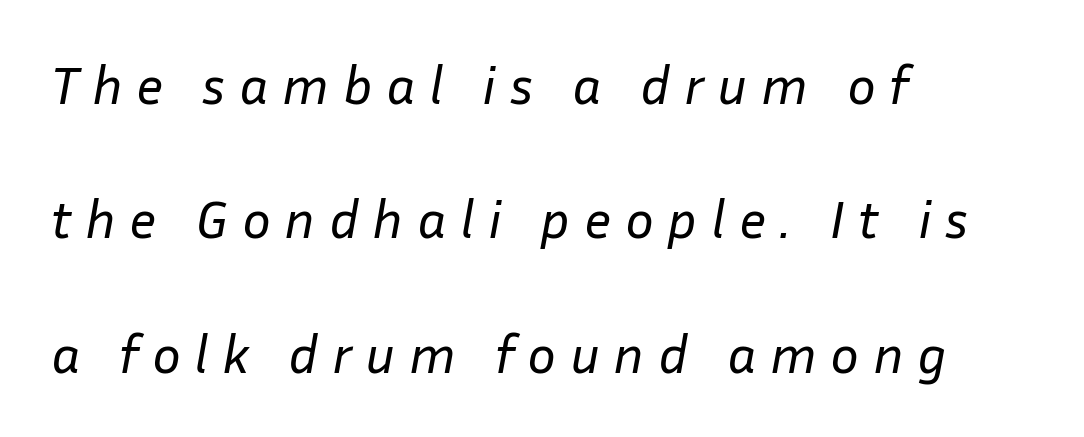
The image shows 54 px regular-weight type, italic (leaning right); set left-aligned, loose line spacing (2.49x), unusually wide letter spacing (+0.25 em), not underlined; low stroke contrast and a medium x-height.
